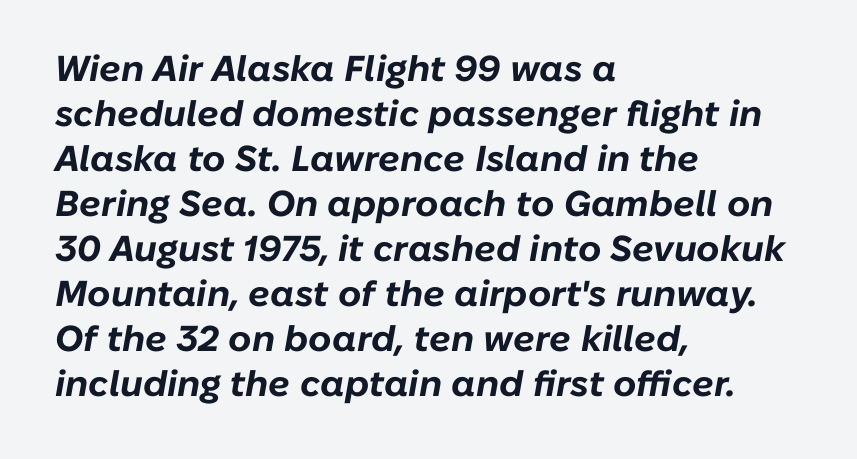
This sample has the flowing, uneven cadence of proportional lettering. Words float on clear page, feet unadorned. Characters follow at the spacing the type designer built in. Horizontal alignment here is leftward, the default for most running prose. Baseline-to-baseline distance is the conventional proportion of letter height. Every letter is thick-stroked: bold, no question.
